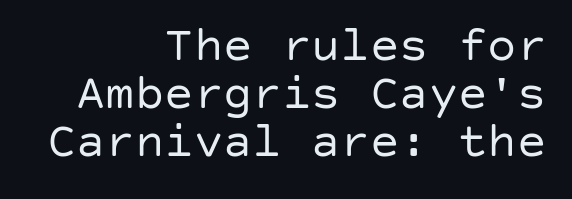
The image shows 49 px regular-weight sans-serif type, upright; set right-aligned, tight line spacing (0.98x), normal letter spacing, not underlined; low stroke contrast and a large x-height.
